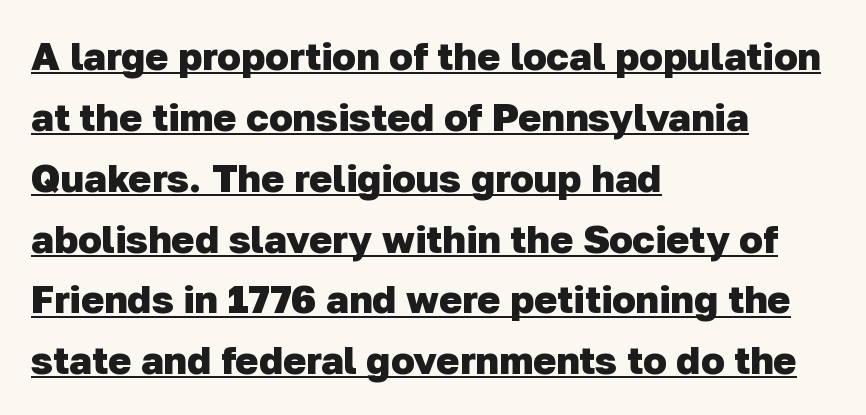
{"serif": "no", "bold": "yes", "weight": "heavy", "width": "normal", "stroke_contrast": "low", "x_height": "medium", "monospaced": "no", "underline": "yes", "align": "left", "line_spacing": "normal", "line_spacing_ratio": 1.56, "letter_spacing": "normal", "letter_spacing_em": 0.0, "glyph_px": 39}
